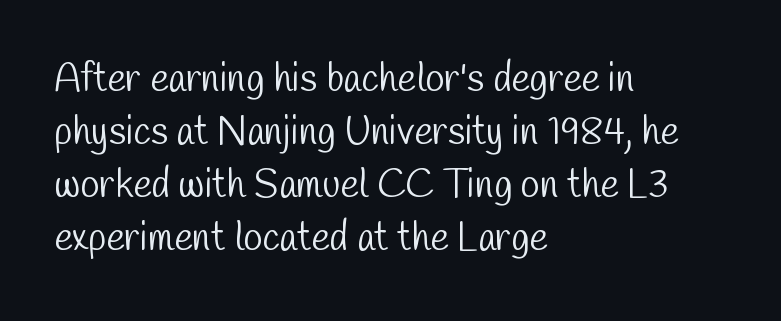
Q: Is the text bold? A: No.
Q: Is the typeface a serif or a sans-serif typeface? A: Sans-serif.
Q: Is the text underlined? A: No.
Q: How is the paragraph aligned? A: Left-aligned.
Q: Is the spacing between letters normal or unusually wide? A: Normal.
Q: Is the spacing between lines tight, normal or loose? A: Normal.
Q: Width (condensed, normal, or wide)? A: Condensed.
Q: Stroke contrast? A: Low.
Q: x-height? A: Medium.
Q: Monospaced? A: No.
